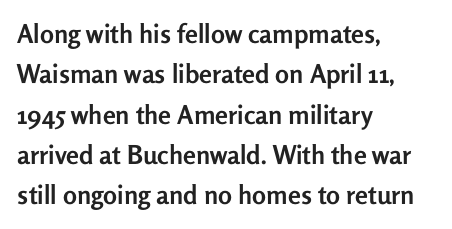
The image shows 26 px bold type, upright; set left-aligned, normal line spacing (1.55x), normal letter spacing, not underlined.
